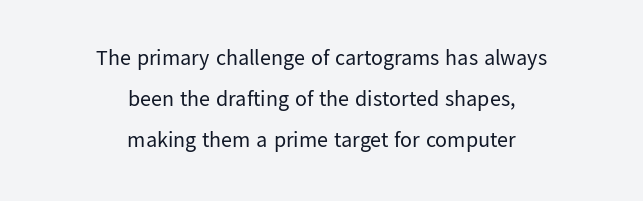
The image shows 22 px text type, upright; set centered, line spacing 1.86x, normal letter spacing, not underlined.
